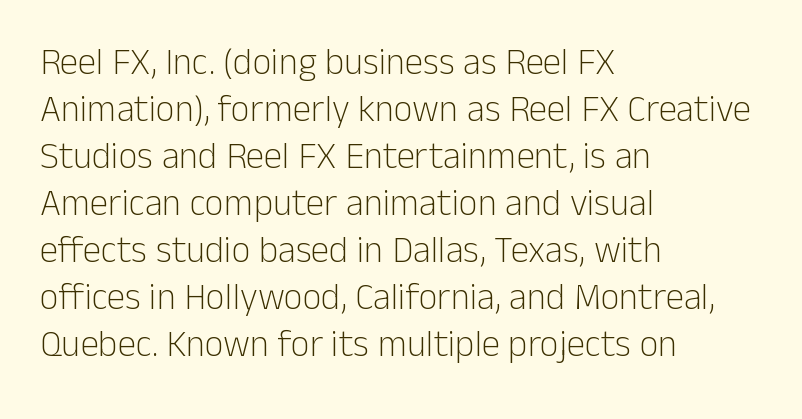
No heavy texture on the line: the type isn't bold. The compositor pushed each line to the left boundary. Vertical strokes here are truly vertical. The rendering uses a moderate line-height, typical for paragraphs. Here the designer chose a conventional face with non-uniform glyph widths.
